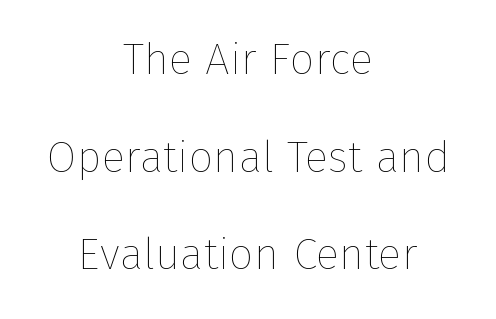
{"italic": "no", "bold": "no", "weight": "thin", "width": "normal", "stroke_contrast": "low", "x_height": "medium", "monospaced": "no", "underline": "no", "align": "center", "line_spacing": "loose", "line_spacing_ratio": 2.22, "letter_spacing": "normal", "letter_spacing_em": 0.0, "glyph_px": 44}
